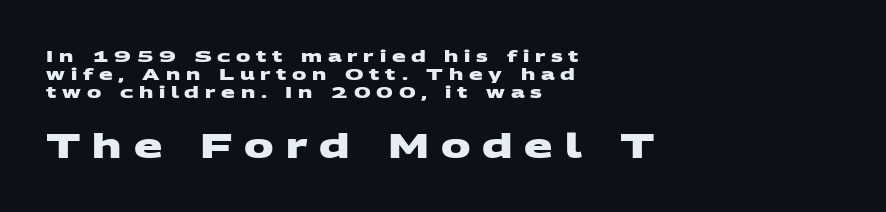
All the whitespace from short lines collects on the right. Here the designer chose a conventional face with non-uniform glyph widths. Unlike a traditional serif, this face leaves its strokes unadorned. Scale increases going downward across the two blocks. This rendering features lettering with no underline. Strokes here are thick enough to call this a true bold.
